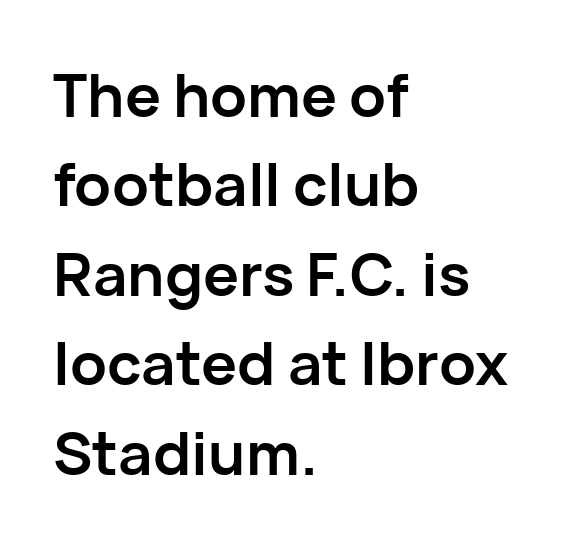
The image shows 60 px semibold sans-serif type, upright; set left-aligned, normal line spacing (1.49x), normal letter spacing, not underlined; low stroke contrast and a medium x-height.
